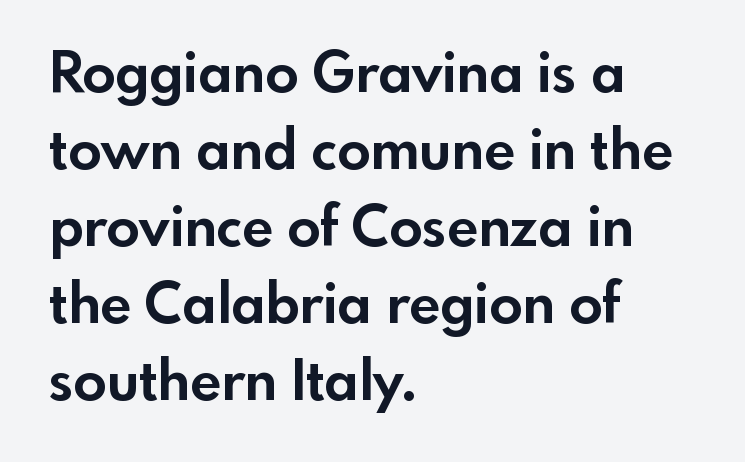
{"serif": "no", "italic": "no", "bold": "yes", "weight": "bold", "width": "normal", "x_height": "small", "monospaced": "no", "underline": "no", "align": "left", "line_spacing": "normal", "line_spacing_ratio": 1.4, "letter_spacing": "normal", "letter_spacing_em": 0.0, "glyph_px": 55}
